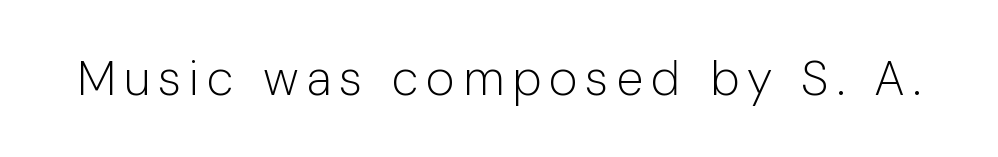
{"serif": "no", "italic": "no", "bold": "no", "weight": "light", "width": "normal", "stroke_contrast": "low", "x_height": "medium", "monospaced": "no", "underline": "no", "glyph_px": 49}
